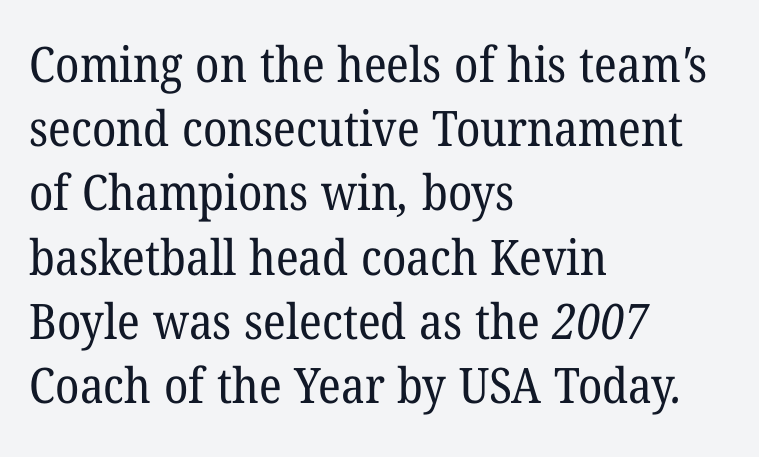
The image shows 49 px regular-weight serif type; set left-aligned, normal line spacing (1.31x), normal letter spacing, not underlined; low stroke contrast and a medium x-height.
